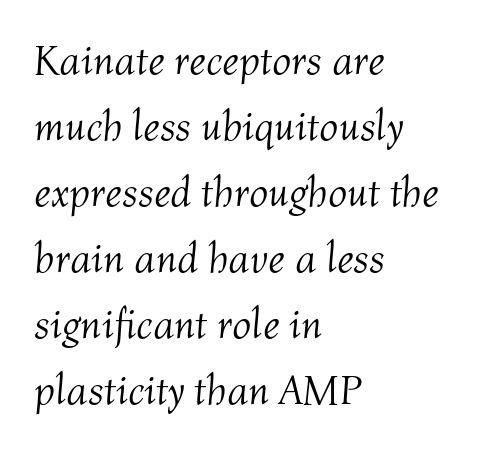
Q: Is the text bold? A: No.
Q: Is the text italic (slanted)? A: Yes, it leans right by about 4 degrees.
Q: Is the text underlined? A: No.
Q: How is the paragraph aligned? A: Left-aligned.
Q: Is the spacing between letters normal or unusually wide? A: Normal.
Q: Is the spacing between lines tight, normal or loose? A: Normal.
Q: Width (condensed, normal, or wide)? A: Normal.
Q: Stroke contrast? A: Medium.
Q: x-height? A: Medium.
Q: Monospaced? A: No.
